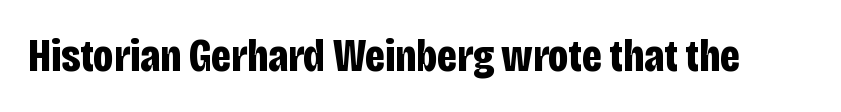
{"serif": "no", "italic": "no", "bold": "yes", "weight": "bold", "width": "condensed", "stroke_contrast": "low", "x_height": "large", "monospaced": "no", "underline": "no", "letter_spacing": "normal", "letter_spacing_em": 0.0, "glyph_px": 46}
